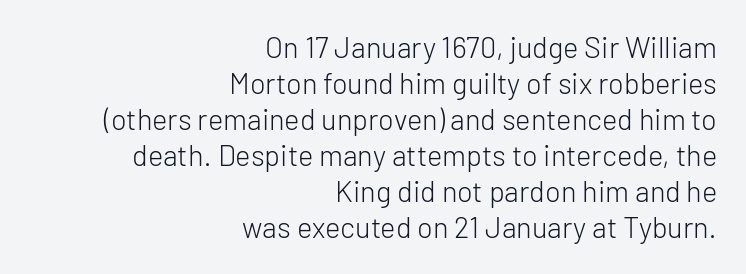
{"serif": "no", "italic": "no", "bold": "no", "weight": "light", "width": "normal", "stroke_contrast": "low", "x_height": "medium", "monospaced": "no", "underline": "no", "align": "right", "line_spacing_ratio": 1.24, "letter_spacing": "normal", "letter_spacing_em": 0.0, "glyph_px": 29}
